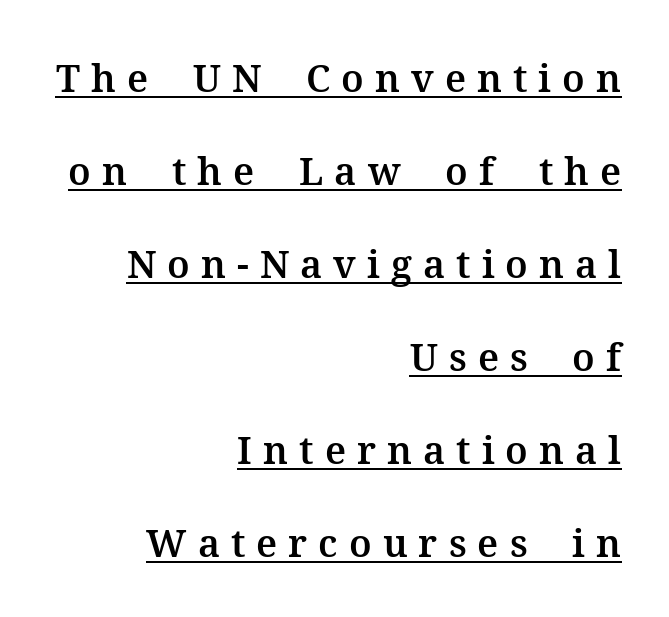
Q: Is the text italic (slanted)? A: No, it is upright.
Q: Is the typeface a serif or a sans-serif typeface? A: Serif.
Q: Is the text underlined? A: Yes.
Q: How is the paragraph aligned? A: Right-aligned.
Q: Is the spacing between letters normal or unusually wide? A: Unusually wide.
Q: Is the spacing between lines tight, normal or loose? A: Loose.
Q: Width (condensed, normal, or wide)? A: Normal.
Q: Stroke contrast? A: Medium.
Q: x-height? A: Medium.
Q: Monospaced? A: No.
